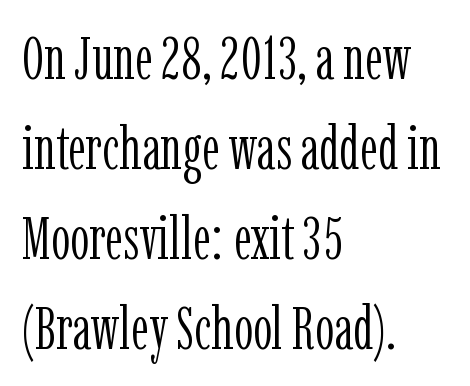
{"serif": "yes", "italic": "no", "bold": "no", "weight": "light", "width": "condensed", "stroke_contrast": "low", "x_height": "medium", "monospaced": "no", "underline": "no", "align": "left", "line_spacing": "normal", "line_spacing_ratio": 1.5, "letter_spacing": "normal", "letter_spacing_em": 0.0, "glyph_px": 60}
